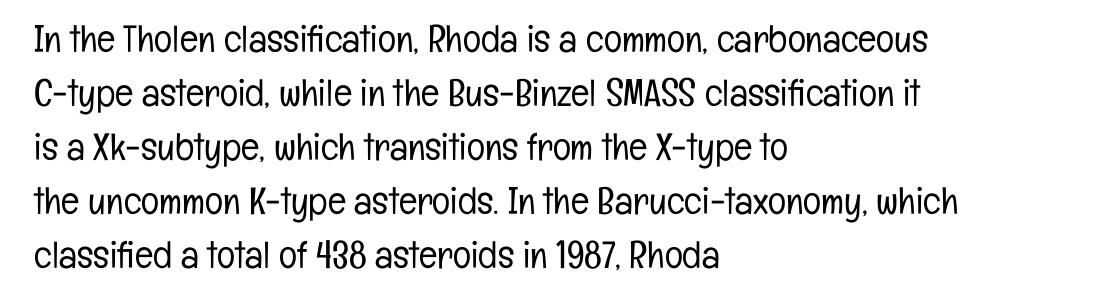
The image shows 38 px light, condensed sans-serif type, upright; set left-aligned, normal line spacing (1.42x), normal letter spacing, not underlined; low stroke contrast and a medium x-height.
